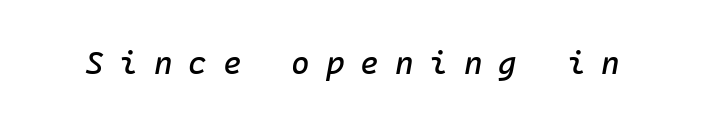
{"italic": "yes", "lean": "right", "slant_degrees": 10, "width": "normal", "stroke_contrast": "low", "x_height": "medium", "underline": "no", "letter_spacing": "wide", "letter_spacing_em": 0.49, "glyph_px": 32}
